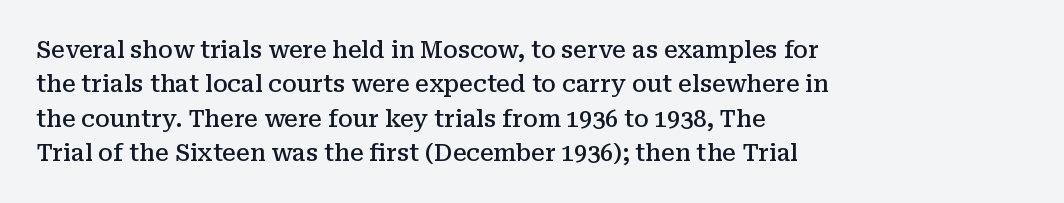
Q: Is the text bold? A: Semi-bold.
Q: Is the text italic (slanted)? A: No, it is upright.
Q: Is the text underlined? A: No.
Q: How is the paragraph aligned? A: Left-aligned.
Q: Is the spacing between letters normal or unusually wide? A: Normal.
Q: Is the spacing between lines tight, normal or loose? A: Normal.
